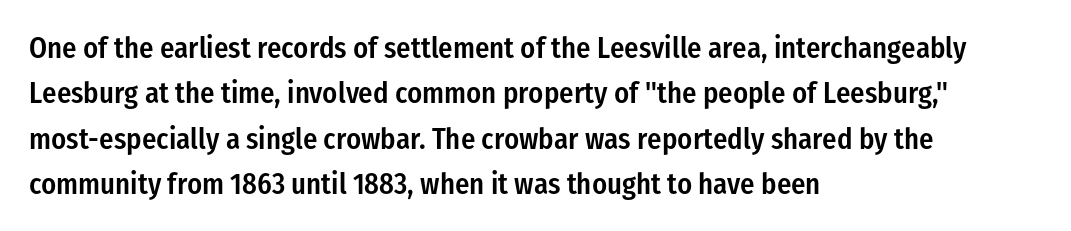
The ragged edge is on the right, which tells us the setting is flush left. Think of a printed novel: that variable character pitch is what you see here. Nothing sits at the stroke ends, so this counts as sans-serif. As a designer I'd log this as weight 600, semibold.
